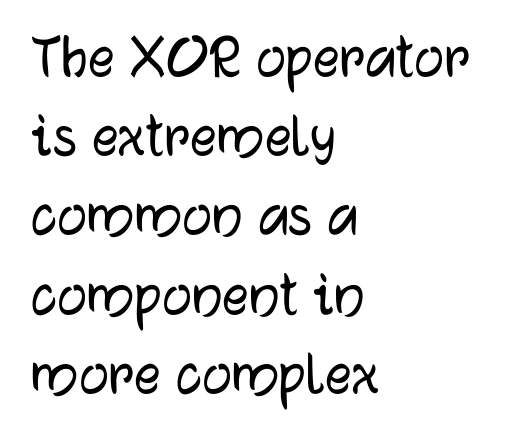
The image shows 66 px sans-serif type, upright; set left-aligned, line spacing 1.2x, normal letter spacing, not underlined; low stroke contrast and a medium x-height.
